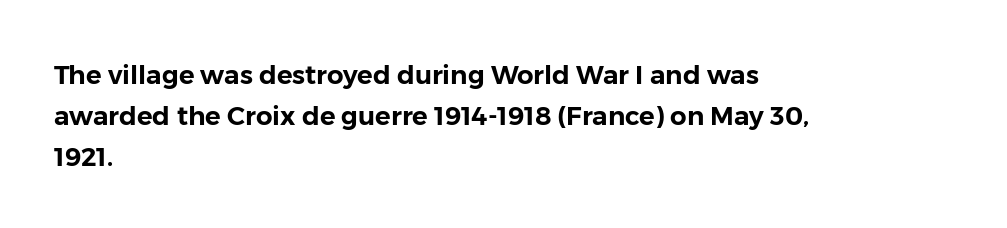
Q: Is the text italic (slanted)? A: No, it is upright.
Q: Is the text underlined? A: No.
Q: How is the paragraph aligned? A: Left-aligned.
Q: Is the spacing between letters normal or unusually wide? A: Normal.
Q: Is the spacing between lines tight, normal or loose? A: Normal.
